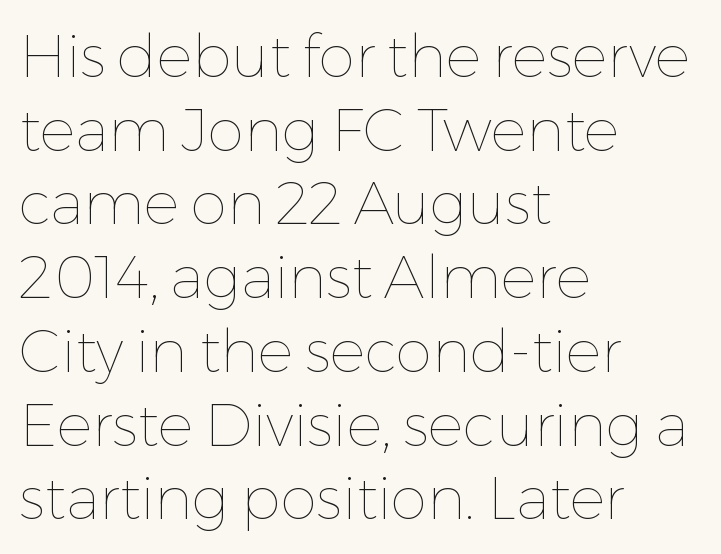
Note the varied advance widths — an 'i' is clearly narrower than an 'm'. The words here are not underlined. Honestly, the row spacing looks completely unremarkable. Which margin do the lines hug? The left one — the right edge is uneven.
